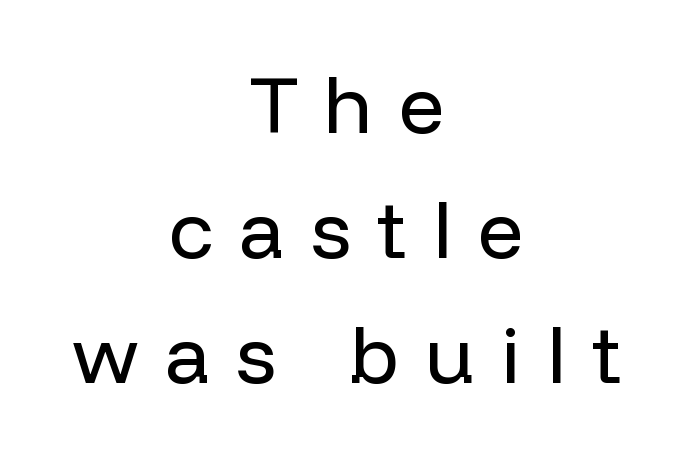
The image shows 80 px regular-weight sans-serif type, upright; set centered, normal line spacing (1.56x), unusually wide letter spacing (+0.33 em), not underlined; low stroke contrast and a medium x-height.
